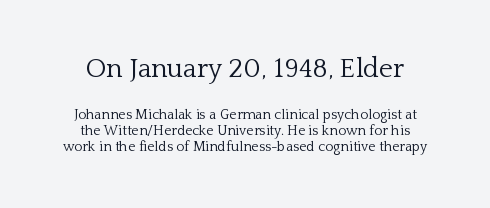
Q: Is the text bold? A: No.
Q: Is the text italic (slanted)? A: No, it is upright.
Q: Is the text underlined? A: No.
Q: Is the spacing between letters normal or unusually wide? A: Normal.
Q: Is the spacing between lines tight, normal or loose? A: Tight.
Q: Which block of text is set in a larger size, the first (top) or the second (bottom)? A: The first (top) one.
